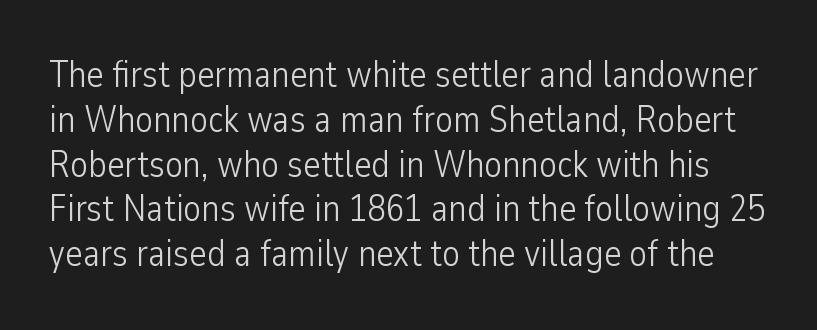
Q: Is the text bold? A: No.
Q: Is the text italic (slanted)? A: No, it is upright.
Q: Is the typeface a serif or a sans-serif typeface? A: Sans-serif.
Q: Is the text underlined? A: No.
Q: Is the spacing between letters normal or unusually wide? A: Normal.
Q: Width (condensed, normal, or wide)? A: Condensed.
Q: Stroke contrast? A: Low.
Q: x-height? A: Medium.
Q: Monospaced? A: No.
